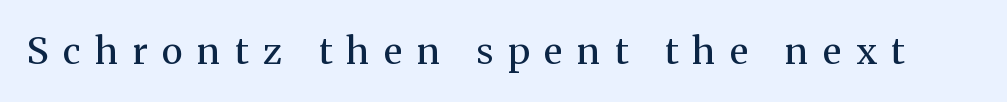
{"serif": "yes", "italic": "no", "bold": "no", "weight": "regular", "width": "normal", "stroke_contrast": "medium", "x_height": "medium", "monospaced": "no", "underline": "no", "letter_spacing": "wide", "letter_spacing_em": 0.4, "glyph_px": 37}
